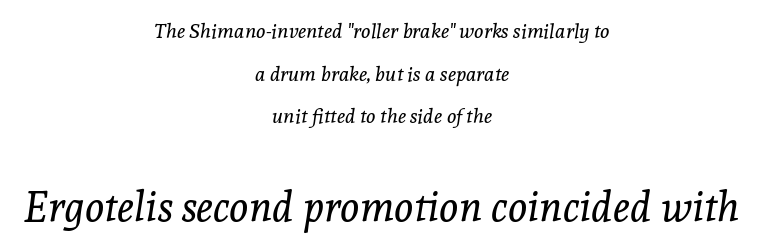
{"serif": "yes", "italic": "yes", "lean": "right", "slant_degrees": 8, "bold": "no", "weight": "regular", "width": "normal", "x_height": "medium", "monospaced": "no", "underline": "no", "align": "center", "line_spacing": "loose", "line_spacing_ratio": 2.13, "letter_spacing": "normal", "letter_spacing_em": 0.0, "larger_block": "second", "size_ratio": 2.05, "glyph_px": 41}
